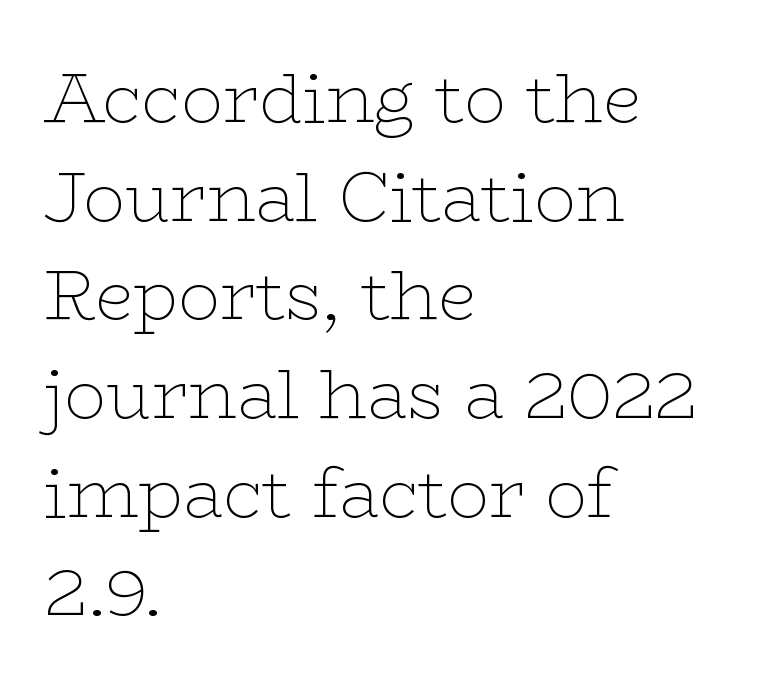
Q: Is the text bold? A: No.
Q: Is the text italic (slanted)? A: No, it is upright.
Q: Is the typeface a serif or a sans-serif typeface? A: Serif.
Q: Is the text underlined? A: No.
Q: How is the paragraph aligned? A: Left-aligned.
Q: Is the spacing between letters normal or unusually wide? A: Normal.
Q: Is the spacing between lines tight, normal or loose? A: Normal.
Q: Width (condensed, normal, or wide)? A: Wide.
Q: Stroke contrast? A: Low.
Q: x-height? A: Medium.
Q: Monospaced? A: No.
